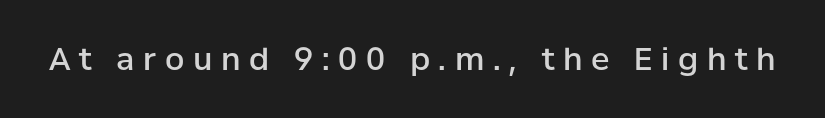
Q: Is the text bold? A: Semi-bold.
Q: Is the text italic (slanted)? A: No, it is upright.
Q: Is the typeface a serif or a sans-serif typeface? A: Sans-serif.
Q: Is the text underlined? A: No.
Q: Is the spacing between letters normal or unusually wide? A: Unusually wide.
Q: Width (condensed, normal, or wide)? A: Normal.
Q: Stroke contrast? A: Low.
Q: x-height? A: Medium.
Q: Monospaced? A: No.
